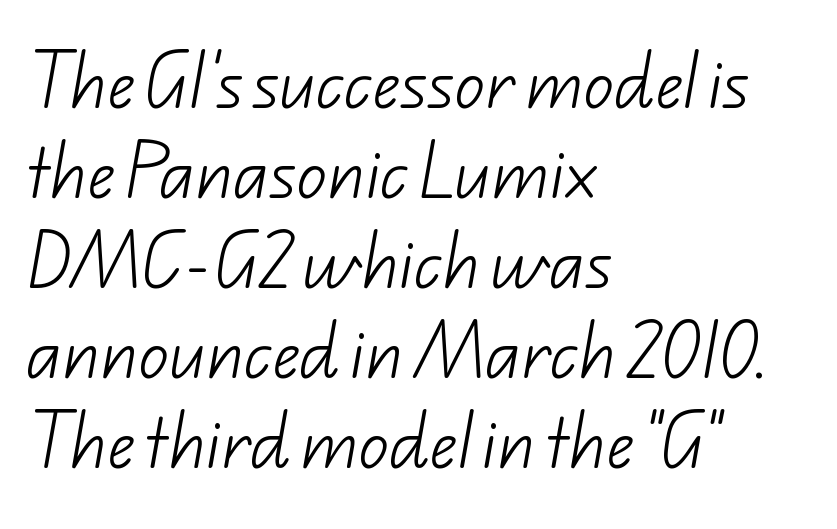
The image shows 60 px light sans-serif type; set left-aligned, normal line spacing (1.5x), normal letter spacing, not underlined; low stroke contrast and a small x-height.
